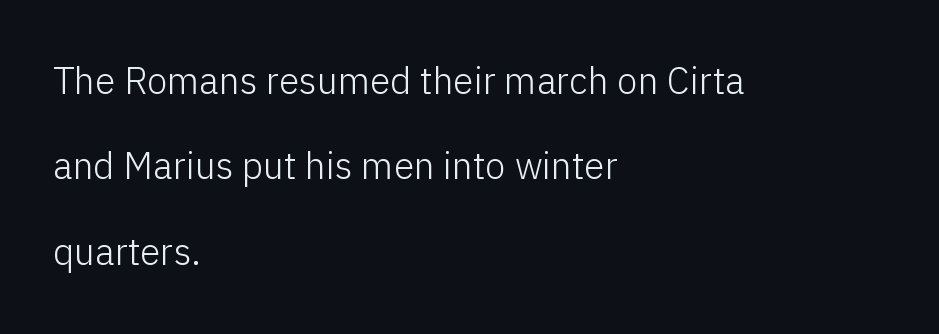
{"serif": "no", "italic": "no", "bold": "no", "weight": "light", "width": "normal", "stroke_contrast": "low", "x_height": "medium", "monospaced": "no", "underline": "no", "align": "left", "line_spacing": "loose", "line_spacing_ratio": 2.31, "letter_spacing": "normal", "letter_spacing_em": 0.0, "glyph_px": 37}
